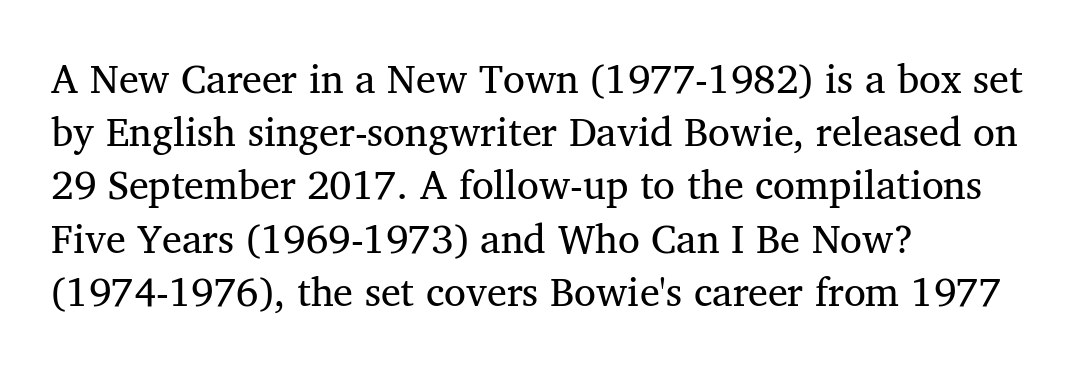
The image shows 40 px regular-weight serif type, upright; set left-aligned, normal line spacing (1.33x), normal letter spacing, not underlined; medium stroke contrast and a medium x-height.
